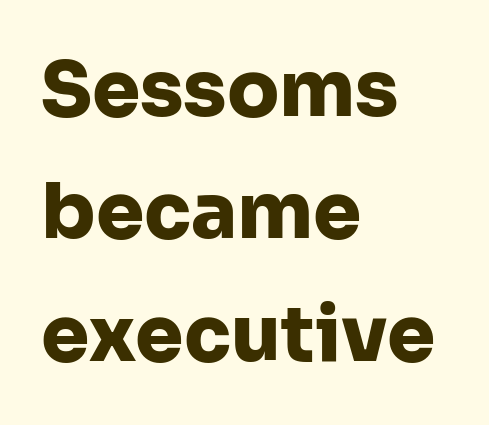
Do the characters align in a grid? No, the font is proportional. Baseline-to-baseline distance is the conventional proportion of letter height. Left-aligned paragraph, ragged on the right. These lines carry a lot of weight — the face is fully bold. The passage shown is typeset with a sans-serif family. You can tell it's not italic because the verticals are truly vertical.
